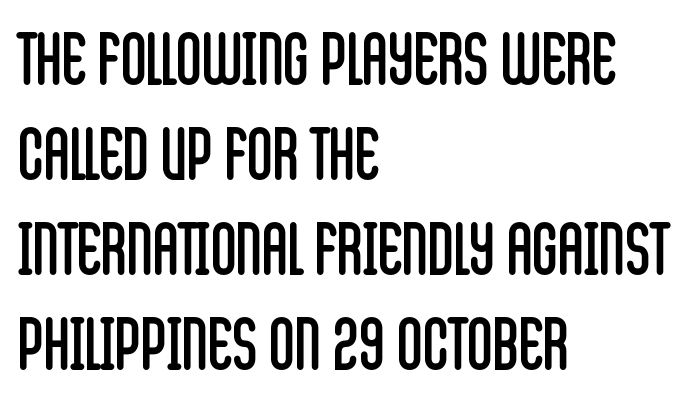
Italic? Not at all — the glyphs are vertical. Typeset ragged right — the left edge is the straight one. Is the stroke heavy? The answer is a plain regular-or-lighter. Rule under the text: the space is simply empty. Honestly, the row spacing looks completely unremarkable.
